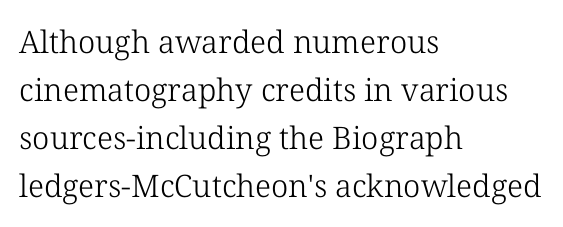
You can tell it's not italic because the verticals are truly vertical. The foot of each line stays bare and open. No extra ink here — the face is not bold. Left-aligned paragraph, ragged on the right. Type style note: has serifs. This sample has the flowing, uneven cadence of proportional lettering.
